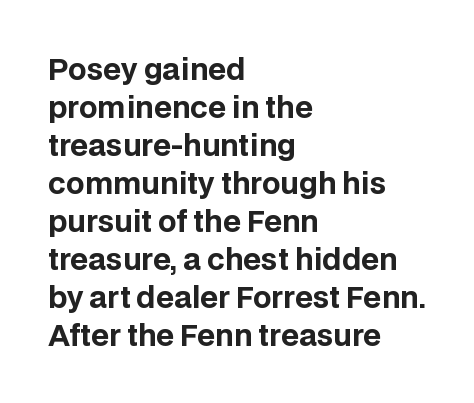
Note: no serifs on the glyphs. Line starts are locked; line ends wander. The rows are spaced the way most documents space them. Beneath every word, the page is bare. The letters sit at their default tracking, neither squeezed nor spread.
